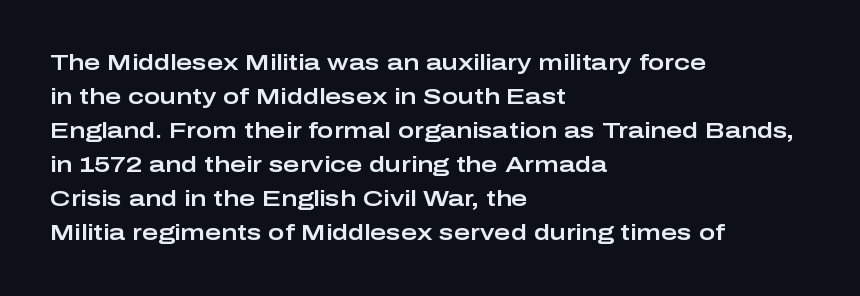
The image shows 22 px text type, upright; set left-aligned, normal line spacing (1.55x), normal letter spacing, not underlined.
